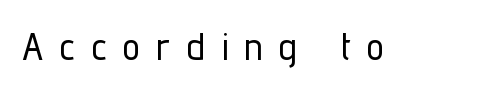
{"serif": "no", "italic": "no", "width": "condensed", "stroke_contrast": "low", "x_height": "medium", "monospaced": "no", "underline": "no", "letter_spacing": "wide", "letter_spacing_em": 0.43, "glyph_px": 39}
